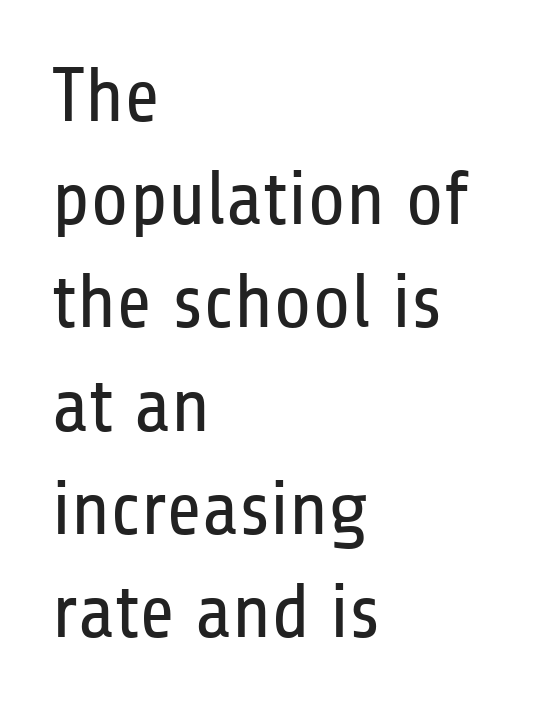
The image shows 77 px regular-weight, condensed sans-serif type, upright; set left-aligned, normal line spacing (1.34x), normal letter spacing, not underlined; low stroke contrast and a medium x-height.
